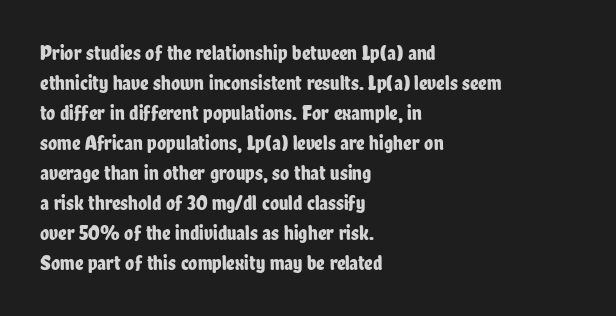
{"italic": "no", "underline": "no", "align": "left", "line_spacing": "normal", "line_spacing_ratio": 1.43, "letter_spacing": "normal", "letter_spacing_em": 0.0, "glyph_px": 21}
